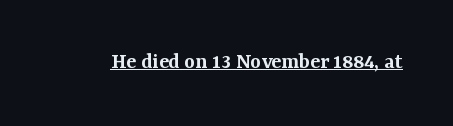
{"italic": "no", "bold": "semi", "underline": "yes", "letter_spacing": "normal", "letter_spacing_em": 0.0, "glyph_px": 23}
